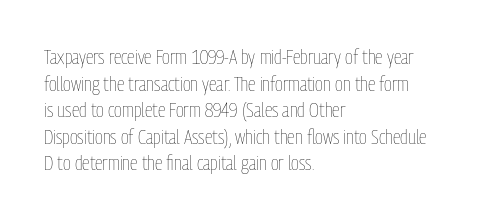
Q: Is the text bold? A: No.
Q: Is the text italic (slanted)? A: No, it is upright.
Q: Is the text underlined? A: No.
Q: How is the paragraph aligned? A: Left-aligned.
Q: Is the spacing between letters normal or unusually wide? A: Normal.
Q: Is the spacing between lines tight, normal or loose? A: Normal.
